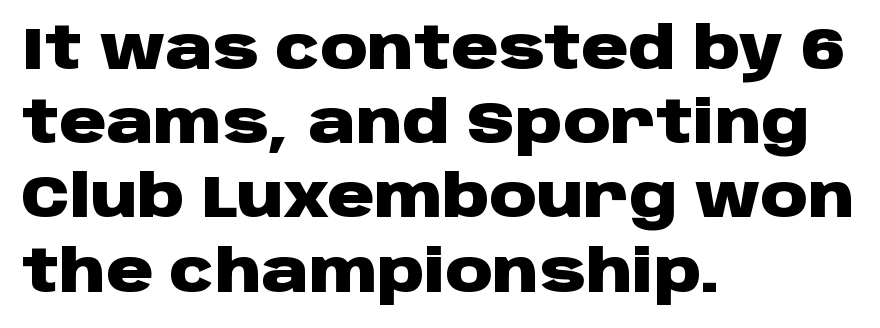
The image shows 58 px heavy, wide sans-serif type, upright; set left-aligned, normal line spacing (1.28x), normal letter spacing, not underlined; low stroke contrast and a large x-height.
